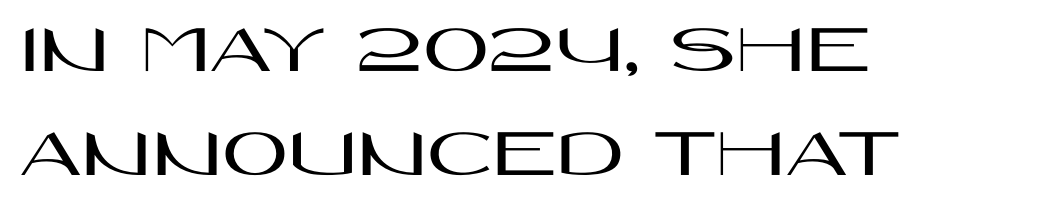
You can tell from the bare stems that sans-serif type was used. The rendering uses natural spacing where letterforms have individual widths. The lines in this sample share a left origin and differ only in where they stop. Decoration check: the copy has no underline. The letterforms sit shoulder to shoulder at normal distance. Quick note: not italic, upright.
